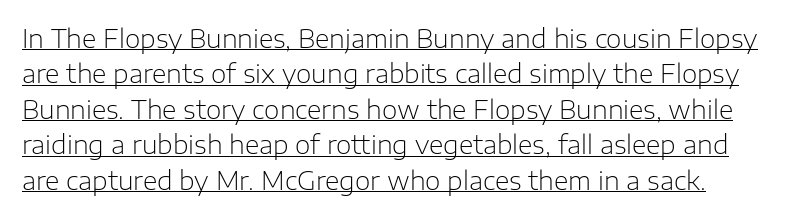
{"italic": "no", "bold": "no", "underline": "yes", "line_spacing": "normal", "line_spacing_ratio": 1.42, "letter_spacing": "normal", "letter_spacing_em": 0.0, "glyph_px": 25}
